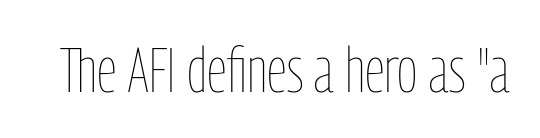
{"italic": "no", "bold": "no", "weight": "thin", "width": "condensed", "stroke_contrast": "low", "x_height": "medium", "monospaced": "no", "underline": "no", "letter_spacing": "normal", "letter_spacing_em": 0.0, "glyph_px": 63}
